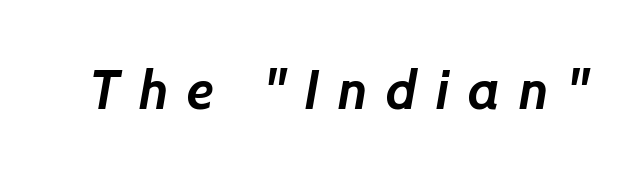
Letter spacing: wide. A bare baseline throughout the passage. The passage shown is typeset with a sans-serif family. A typesetter would call this proportional, since set widths differ per character. These lines carry a lot of weight — the face is fully bold.
